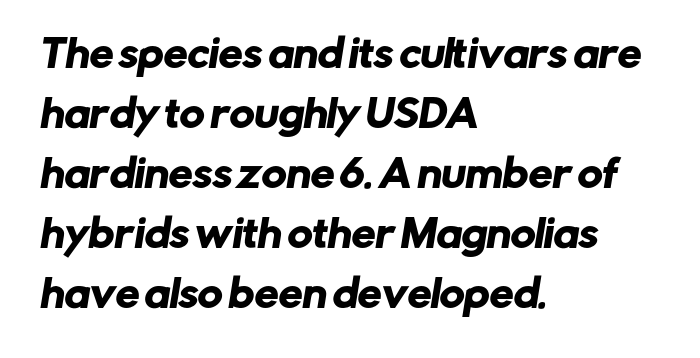
{"serif": "no", "width": "normal", "stroke_contrast": "low", "x_height": "medium", "monospaced": "no", "underline": "no", "align": "left", "line_spacing": "normal", "line_spacing_ratio": 1.58, "letter_spacing": "normal", "letter_spacing_em": 0.0, "glyph_px": 38}
